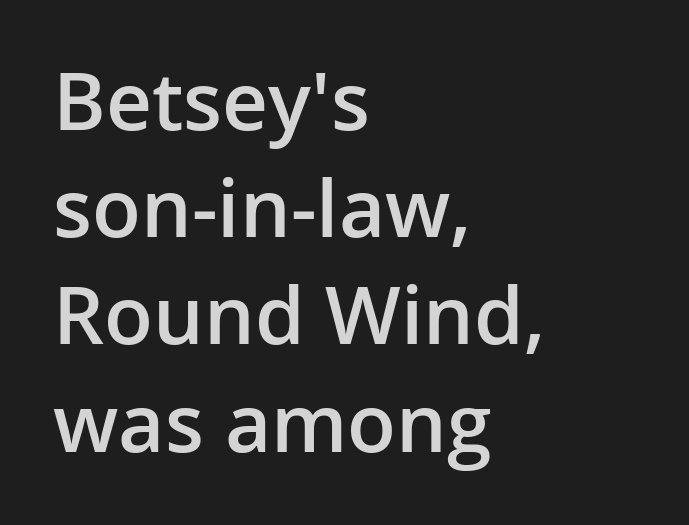
Q: Is the text bold? A: Semi-bold.
Q: Is the text italic (slanted)? A: No, it is upright.
Q: Is the typeface a serif or a sans-serif typeface? A: Sans-serif.
Q: Is the text underlined? A: No.
Q: How is the paragraph aligned? A: Left-aligned.
Q: Is the spacing between letters normal or unusually wide? A: Normal.
Q: Is the spacing between lines tight, normal or loose? A: Normal.
Q: Width (condensed, normal, or wide)? A: Normal.
Q: Stroke contrast? A: Low.
Q: x-height? A: Medium.
Q: Monospaced? A: No.
